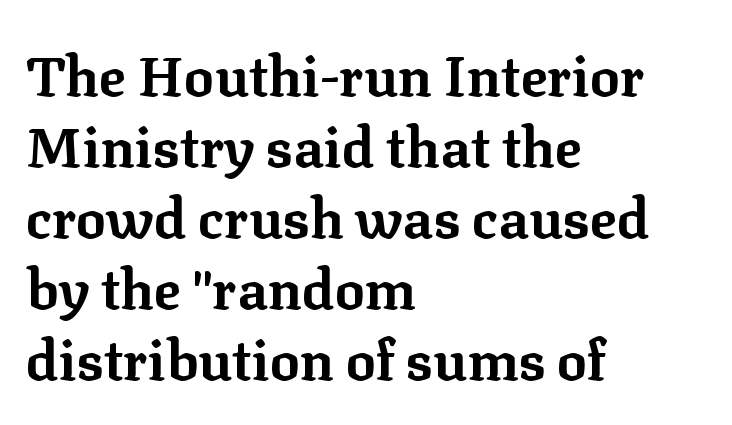
The image shows 56 px bold serif type, upright; set left-aligned, normal line spacing (1.27x), normal letter spacing, not underlined; low stroke contrast and a medium x-height.
